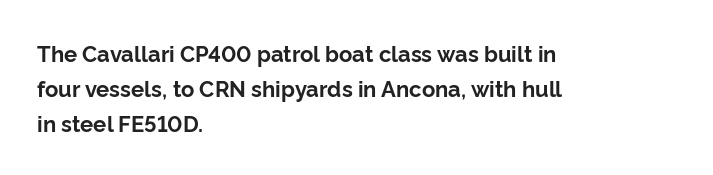
{"italic": "no", "bold": "yes", "underline": "no", "align": "left", "line_spacing": "normal", "line_spacing_ratio": 1.59, "letter_spacing": "normal", "letter_spacing_em": 0.0, "glyph_px": 22}
